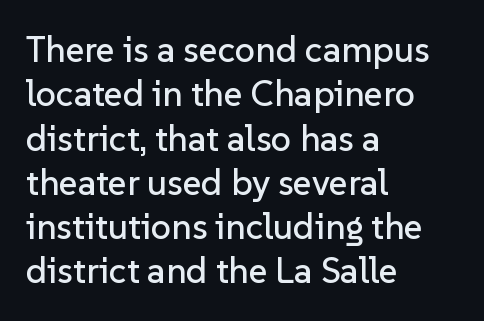
Q: Is the text italic (slanted)? A: No, it is upright.
Q: Is the typeface a serif or a sans-serif typeface? A: Sans-serif.
Q: Is the text underlined? A: No.
Q: How is the paragraph aligned? A: Left-aligned.
Q: Is the spacing between letters normal or unusually wide? A: Normal.
Q: Width (condensed, normal, or wide)? A: Normal.
Q: Stroke contrast? A: Low.
Q: x-height? A: Medium.
Q: Monospaced? A: No.
